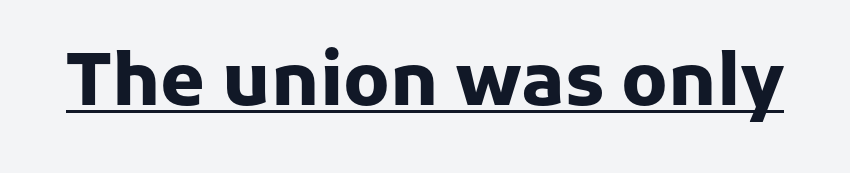
Q: Is the text bold? A: Yes.
Q: Is the text italic (slanted)? A: No, it is upright.
Q: Is the typeface a serif or a sans-serif typeface? A: Sans-serif.
Q: Is the text underlined? A: Yes.
Q: Is the spacing between letters normal or unusually wide? A: Normal.
Q: Width (condensed, normal, or wide)? A: Normal.
Q: Stroke contrast? A: Low.
Q: x-height? A: Medium.
Q: Monospaced? A: No.
